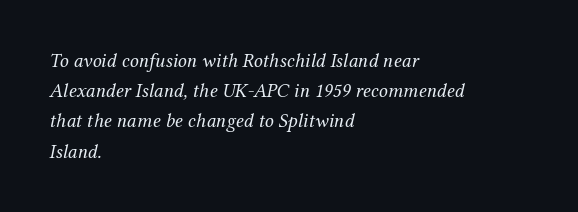
{"italic": "yes", "lean": "right", "slant_degrees": 12, "bold": "no", "underline": "no", "align": "left", "line_spacing": "normal", "line_spacing_ratio": 1.51, "letter_spacing": "normal", "letter_spacing_em": 0.0, "glyph_px": 20}
